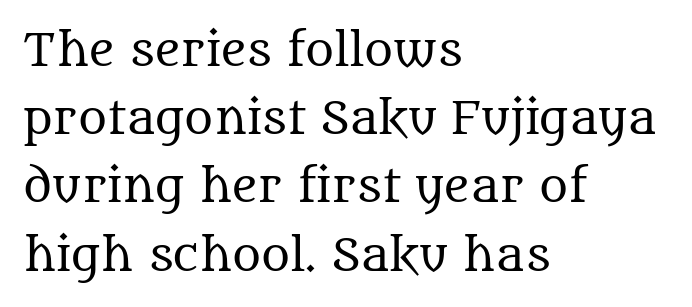
Q: Is the text bold? A: No.
Q: Is the text italic (slanted)? A: No, it is upright.
Q: Is the typeface a serif or a sans-serif typeface? A: Serif.
Q: Is the text underlined? A: No.
Q: How is the paragraph aligned? A: Left-aligned.
Q: Is the spacing between letters normal or unusually wide? A: Normal.
Q: Is the spacing between lines tight, normal or loose? A: Normal.
Q: Width (condensed, normal, or wide)? A: Normal.
Q: Stroke contrast? A: Medium.
Q: x-height? A: Large.
Q: Monospaced? A: No.
